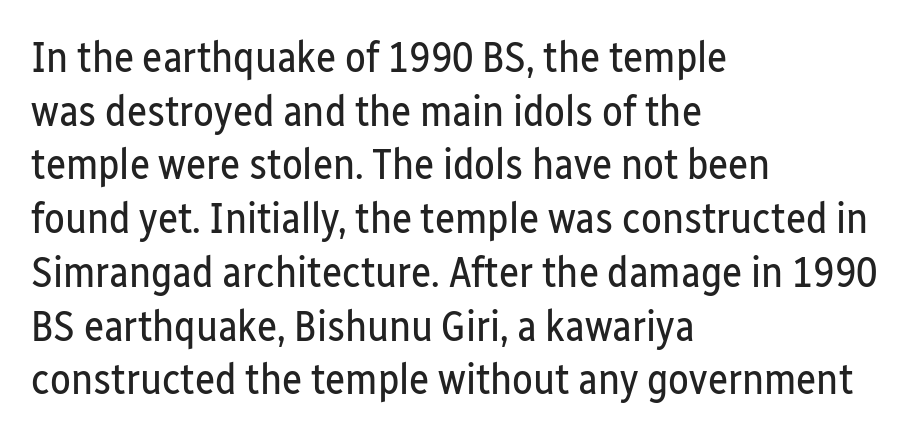
The image shows 43 px regular-weight, condensed sans-serif type, upright; set left-aligned, normal line spacing (1.25x), normal letter spacing, not underlined; low stroke contrast and a medium x-height.
